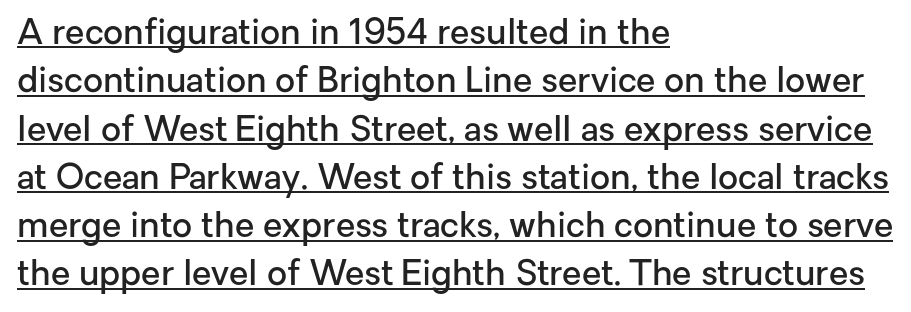
The image shows 35 px semibold sans-serif type, upright; set left-aligned, normal line spacing (1.38x), normal letter spacing, underlined; low stroke contrast and a medium x-height.
